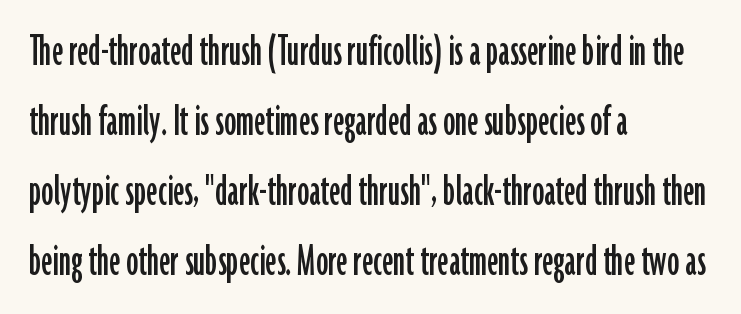
{"serif": "no", "italic": "no", "width": "condensed", "stroke_contrast": "low", "x_height": "medium", "monospaced": "no", "underline": "no", "align": "left", "line_spacing": "normal", "line_spacing_ratio": 1.46, "letter_spacing": "normal", "letter_spacing_em": 0.0, "glyph_px": 48}
